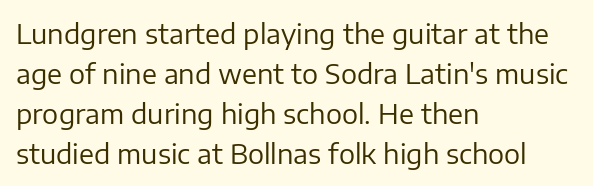
Q: Is the text bold? A: No.
Q: Is the text italic (slanted)? A: No, it is upright.
Q: Is the text underlined? A: No.
Q: How is the paragraph aligned? A: Left-aligned.
Q: Is the spacing between letters normal or unusually wide? A: Normal.
Q: Is the spacing between lines tight, normal or loose? A: Normal.
